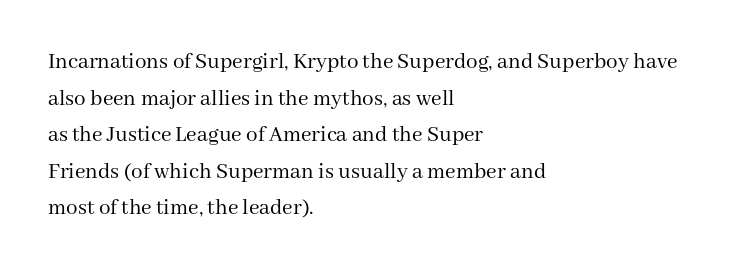
{"italic": "no", "bold": "no", "underline": "no", "align": "left", "line_spacing": "normal", "line_spacing_ratio": 1.59, "letter_spacing": "normal", "letter_spacing_em": 0.0, "glyph_px": 23}
